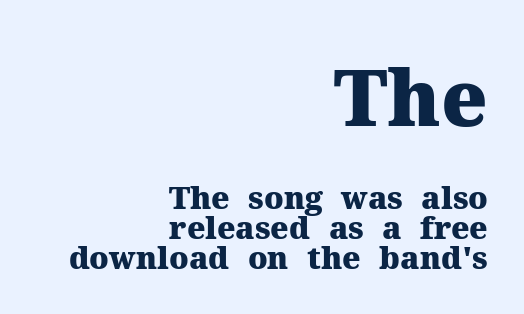
The image shows 78 px heavy serif type, upright; set right-aligned, tight line spacing (0.96x), normal letter spacing, not underlined; the first (top) block is 2.52x larger; medium stroke contrast and a medium x-height.
